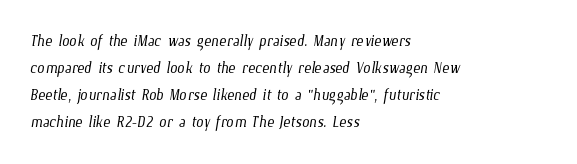
{"bold": "no", "underline": "no", "align": "left", "line_spacing": "normal", "line_spacing_ratio": 1.29, "letter_spacing": "normal", "letter_spacing_em": 0.0, "glyph_px": 21}
